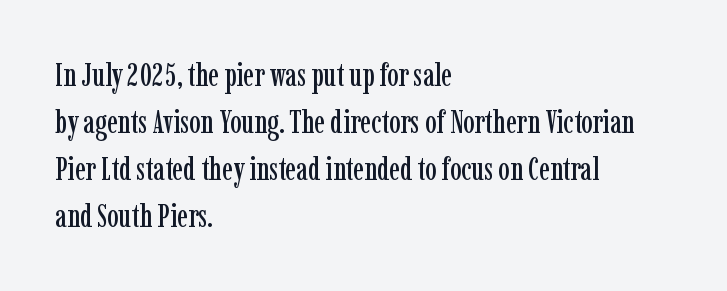
The characters display serif detailing at their extremities. Notice how the passage keeps a crisp vertical edge on the left only. If you drew a line through each stem, it would be perfectly vertical. Each word holds together tightly as a unit, with standard inter-letter gaps. Decoration check: the copy has no underline.
